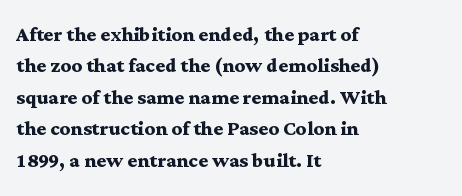
Q: Is the text bold? A: Yes.
Q: Is the text italic (slanted)? A: No, it is upright.
Q: Is the text underlined? A: No.
Q: How is the paragraph aligned? A: Left-aligned.
Q: Is the spacing between letters normal or unusually wide? A: Normal.
